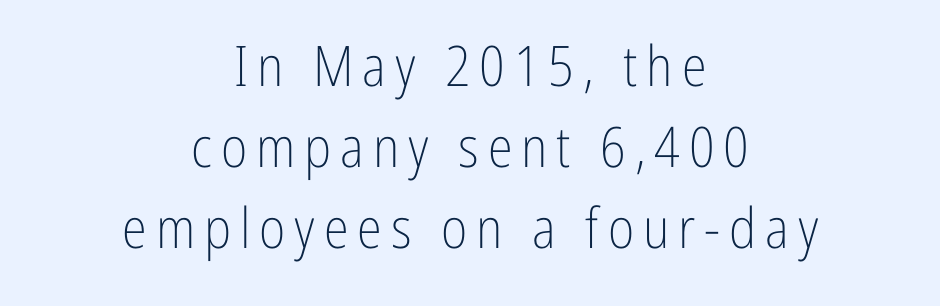
The image shows 56 px light, condensed sans-serif type, upright; set centered, normal line spacing (1.45x), not underlined; low stroke contrast and a medium x-height.
